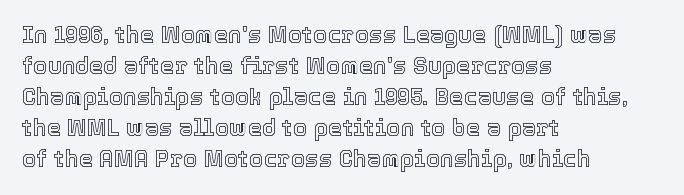
Q: Is the text italic (slanted)? A: No, it is upright.
Q: Is the text underlined? A: No.
Q: How is the paragraph aligned? A: Left-aligned.
Q: Is the spacing between letters normal or unusually wide? A: Normal.
Q: Is the spacing between lines tight, normal or loose? A: Normal.
